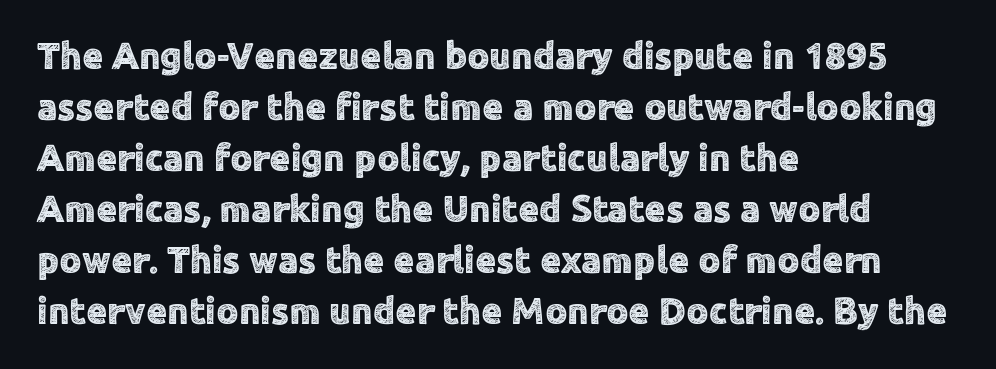
Q: Is the text italic (slanted)? A: No, it is upright.
Q: Is the typeface a serif or a sans-serif typeface? A: Sans-serif.
Q: Is the text underlined? A: No.
Q: How is the paragraph aligned? A: Left-aligned.
Q: Is the spacing between letters normal or unusually wide? A: Normal.
Q: Is the spacing between lines tight, normal or loose? A: Normal.
Q: Width (condensed, normal, or wide)? A: Normal.
Q: x-height? A: Medium.
Q: Monospaced? A: No.
